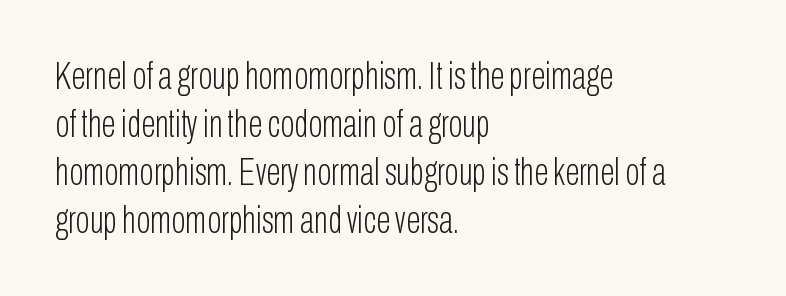
Q: Is the text bold? A: No.
Q: Is the text italic (slanted)? A: No, it is upright.
Q: Is the typeface a serif or a sans-serif typeface? A: Sans-serif.
Q: Is the text underlined? A: No.
Q: How is the paragraph aligned? A: Left-aligned.
Q: Is the spacing between letters normal or unusually wide? A: Normal.
Q: Is the spacing between lines tight, normal or loose? A: Normal.
Q: Width (condensed, normal, or wide)? A: Condensed.
Q: Stroke contrast? A: Low.
Q: x-height? A: Medium.
Q: Monospaced? A: No.
